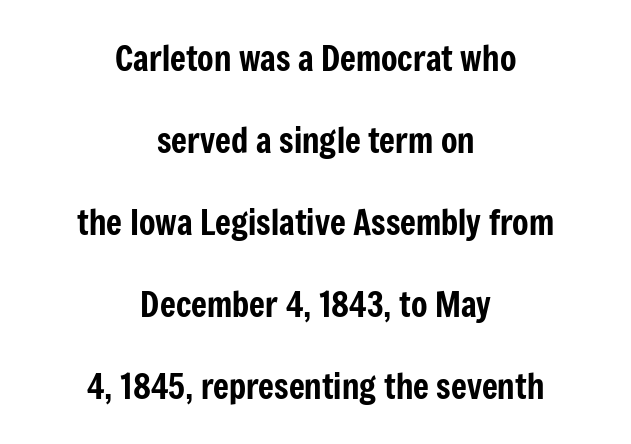
{"serif": "no", "italic": "no", "width": "condensed", "stroke_contrast": "low", "x_height": "medium", "monospaced": "no", "underline": "no", "align": "center", "line_spacing": "loose", "line_spacing_ratio": 2.41, "letter_spacing": "normal", "letter_spacing_em": 0.0, "glyph_px": 34}
